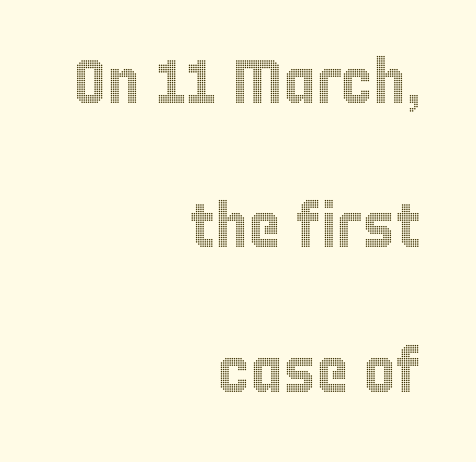
The rendering uses natural spacing where letterforms have individual widths. In terms of letterspacing, this is plain default setting. Leading is clearly above the norm, producing a sparse column. Line ends are locked; line starts wander.
